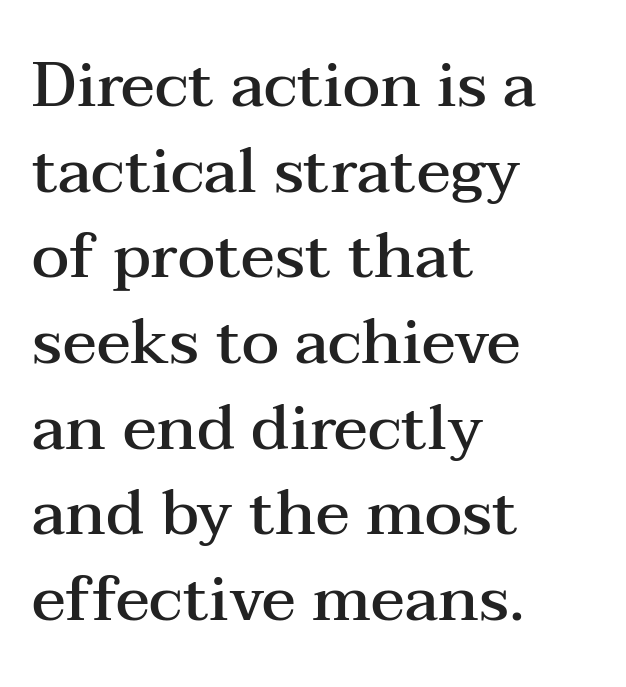
{"serif": "yes", "italic": "no", "bold": "semi", "weight": "semibold", "width": "wide", "stroke_contrast": "medium", "x_height": "medium", "monospaced": "no", "underline": "no", "align": "left", "line_spacing": "normal", "line_spacing_ratio": 1.36, "letter_spacing": "normal", "letter_spacing_em": 0.0, "glyph_px": 63}
